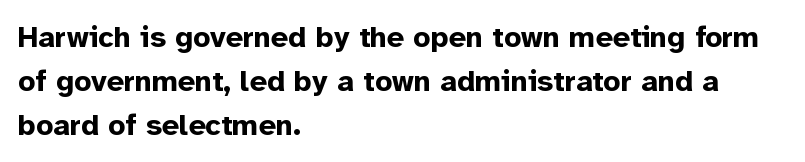
{"serif": "no", "italic": "no", "bold": "yes", "weight": "bold", "width": "normal", "stroke_contrast": "low", "x_height": "medium", "monospaced": "no", "underline": "no", "align": "left", "line_spacing": "normal", "line_spacing_ratio": 1.46, "letter_spacing": "normal", "letter_spacing_em": 0.0, "glyph_px": 30}
